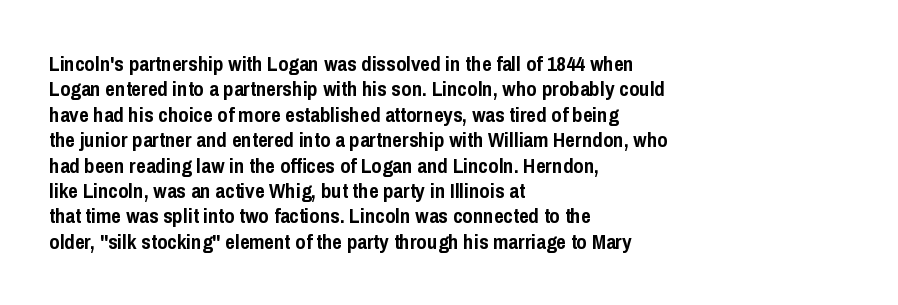
The gaps between neighbouring characters are ordinary and unremarkable. Heavy, bold letterforms. Posture: straight, roman, zero tilt. Caption: multi-line text, flush left, ragged right. Clear beneath every line of the passage.
